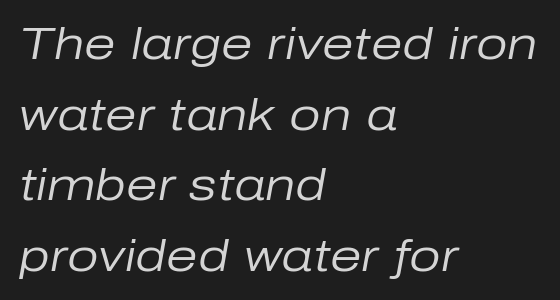
Q: Is the text bold? A: No.
Q: Is the text italic (slanted)? A: Yes, it leans right by about 10 degrees.
Q: Is the text underlined? A: No.
Q: How is the paragraph aligned? A: Left-aligned.
Q: Is the spacing between letters normal or unusually wide? A: Normal.
Q: Is the spacing between lines tight, normal or loose? A: Normal.
Q: Width (condensed, normal, or wide)? A: Normal.
Q: Stroke contrast? A: Low.
Q: x-height? A: Medium.
Q: Monospaced? A: No.
